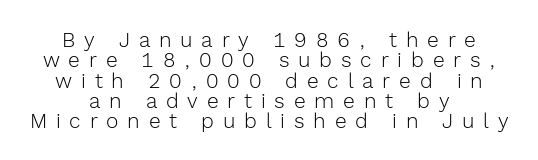
Stroke thickness stays within the range of a standard reading face or lighter. Plain, unruled lines of type. Do the letters lean? They stand straight. Glyph-to-glyph distance is far greater than everyday printed text. Alignment: centered.
